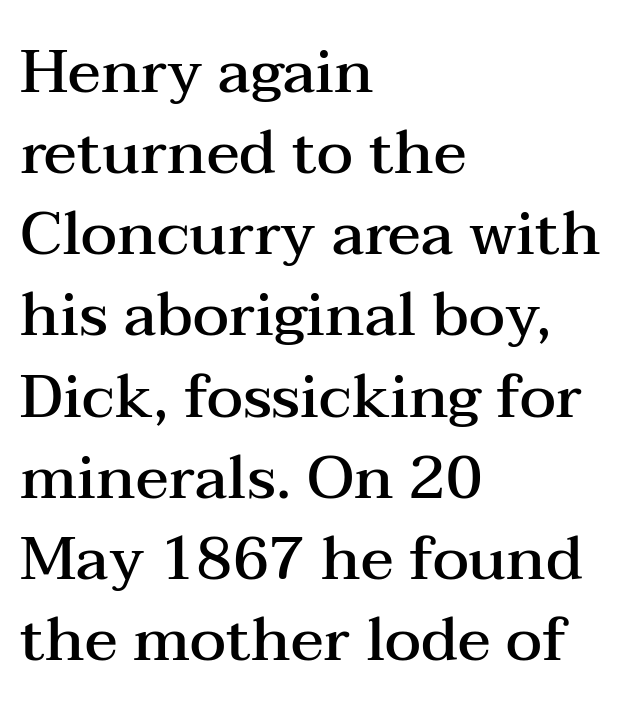
The rendering uses natural spacing where letterforms have individual widths. This sample uses a serif face. Tall strokes in this sample are plumb rather than angled. Letters rest on an invisible, unmarked baseline. Reading down the column, the eye jumps a familiar distance to each next line.
